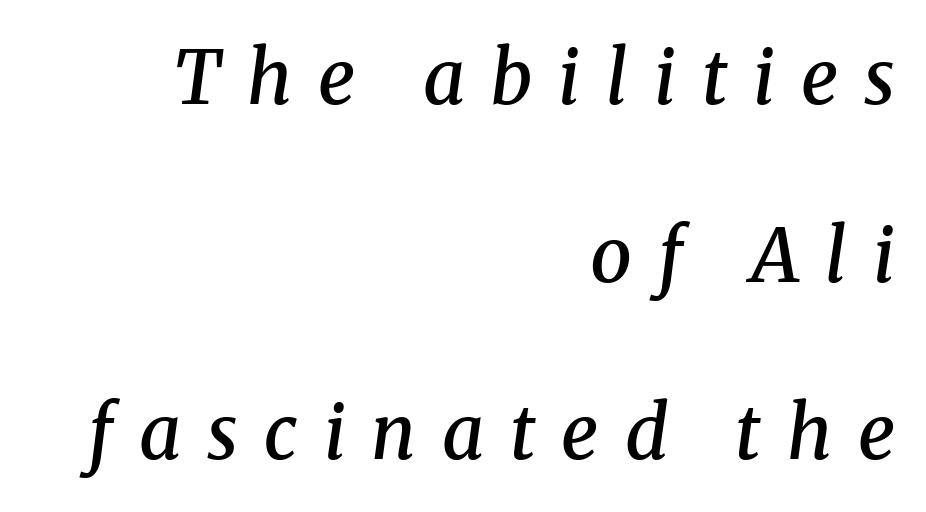
Q: Is the text bold? A: Semi-bold.
Q: Is the text italic (slanted)? A: Yes, it leans right by about 8 degrees.
Q: Is the typeface a serif or a sans-serif typeface? A: Serif.
Q: Is the text underlined? A: No.
Q: How is the paragraph aligned? A: Right-aligned.
Q: Is the spacing between letters normal or unusually wide? A: Unusually wide.
Q: Is the spacing between lines tight, normal or loose? A: Loose.
Q: Width (condensed, normal, or wide)? A: Normal.
Q: Stroke contrast? A: Medium.
Q: x-height? A: Medium.
Q: Monospaced? A: No.
